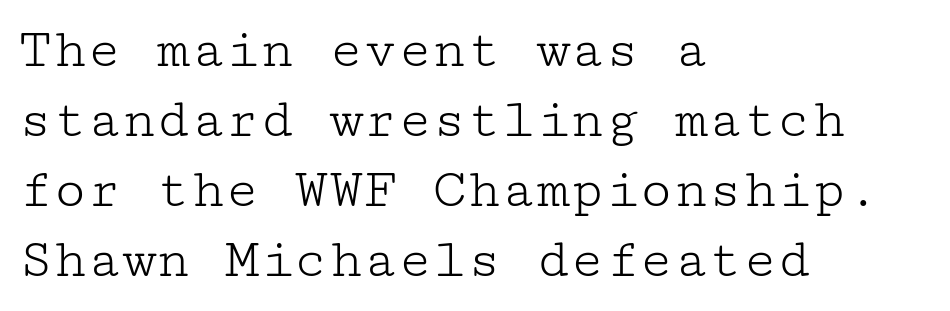
The image shows 57 px light, wide serif type, upright; set left-aligned, line spacing 1.23x, normal letter spacing, not underlined; low stroke contrast and a medium x-height.
